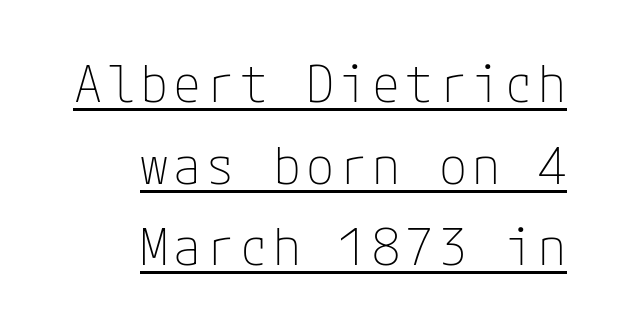
The image shows 51 px thin sans-serif type, upright; set right-aligned, normal line spacing (1.6x), underlined; low stroke contrast and a medium x-height.
